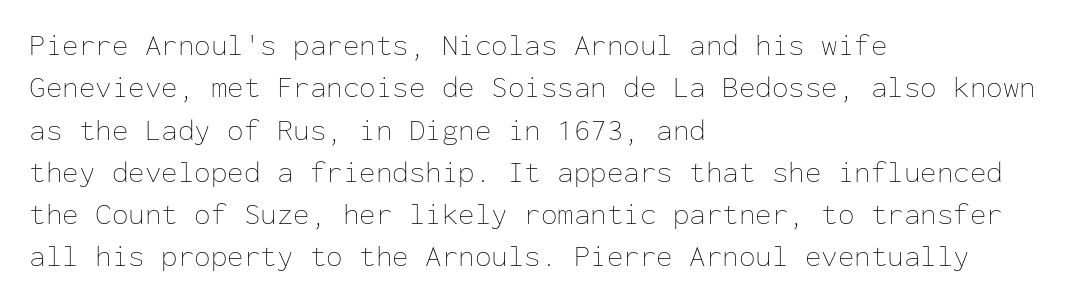
You can tell it's not italic because the verticals are truly vertical. Monospaced: the letters line up in strict vertical columns. Each row of text sits above clean, open space. The vertical gap from one line to the next is medium.
